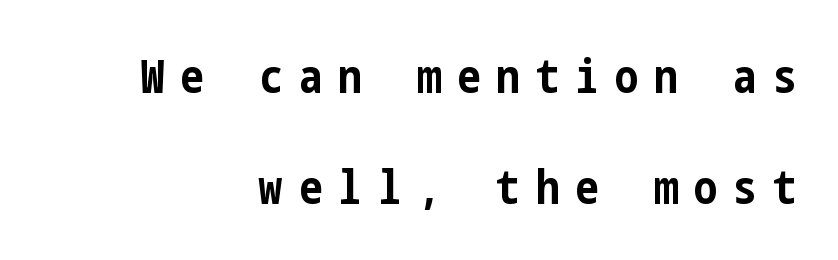
The image shows 47 px bold, condensed sans-serif type, upright; set loose line spacing (2.36x), unusually wide letter spacing (+0.34 em), not underlined; low stroke contrast and a medium x-height.
